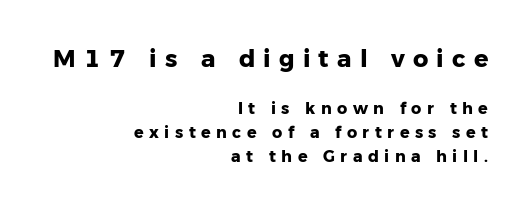
The image shows 24 px bold type, upright; set right-aligned, normal line spacing (1.5x), unusually wide letter spacing (+0.34 em), not underlined; the first (top) block is 1.5x larger.
